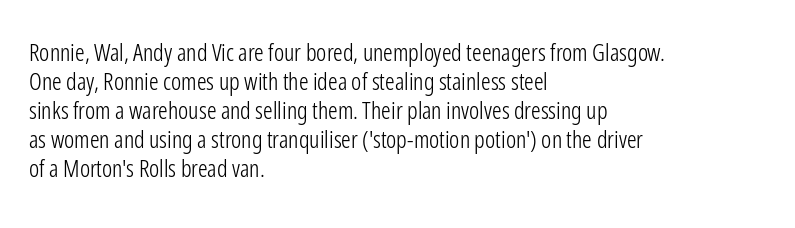
The strokes carry an ordinary text weight at most. Default kerning and tracking; the words read as compact shapes. The gap between lines stays unmarked. Does the lettering tilt? It doesn't — this is upright.
